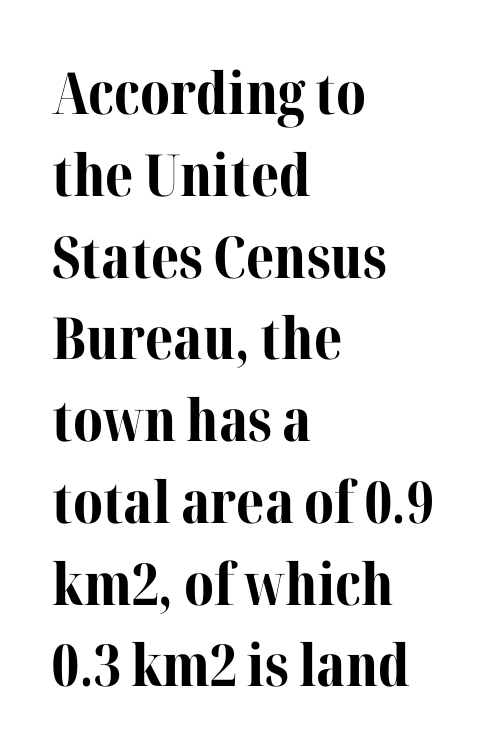
Do the letters lean? They stand straight. Thick stems and heavy bowls — unmistakably bold. Old-style or modern, the face here clearly has serifs. The passage shown is not underscored anywhere. Compared with a centered layout, this one pins lines to the left instead.
